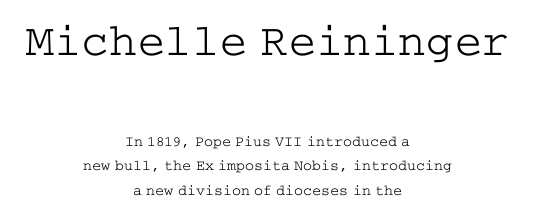
The image shows 46 px light, wide serif type, upright; set centered, normal line spacing (1.63x), normal letter spacing, not underlined; the first (top) block is 3.07x larger; low stroke contrast and a medium x-height.
